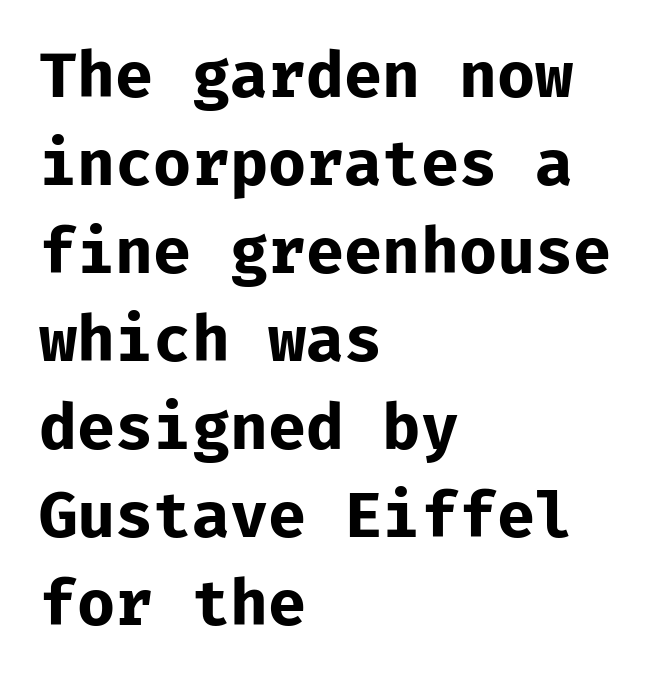
{"serif": "no", "italic": "no", "bold": "yes", "weight": "bold", "width": "normal", "stroke_contrast": "low", "x_height": "medium", "monospaced": "yes", "underline": "no", "align": "left", "line_spacing": "normal", "line_spacing_ratio": 1.42, "letter_spacing": "normal", "letter_spacing_em": 0.0, "glyph_px": 62}
